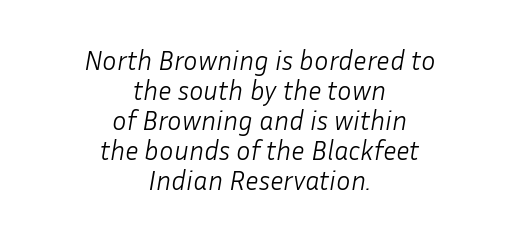
Notice how descenders almost collide with the ascenders below — that's tight leading. The passage shown has conventional tracking throughout. One-word summary of the alignment: center. Underline: absent. Yep, that's italic — everything's leaning. The weight would be labelled regular, book, light, or lighter still.
